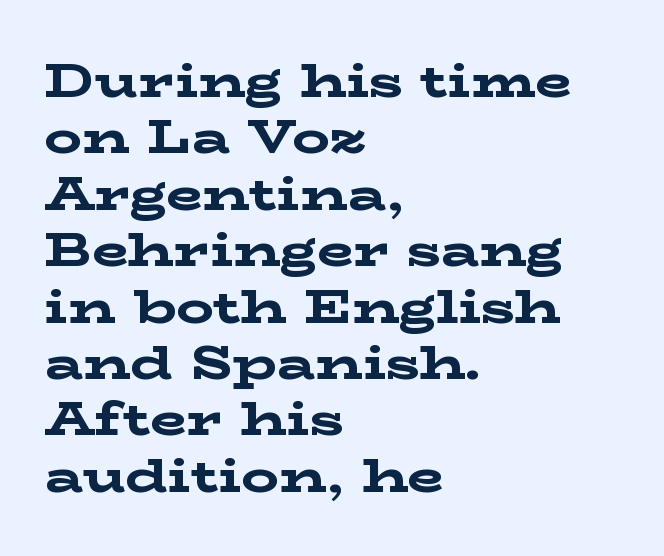
Look at the stroke-to-counter ratio: heavy, a bold. Only glyphs here, with clear space below each row. Italic? Not at all — the glyphs are vertical. If you drew a ruler down the left edge, every line would touch it. A typesetter would call this proportional, since set widths differ per character.
